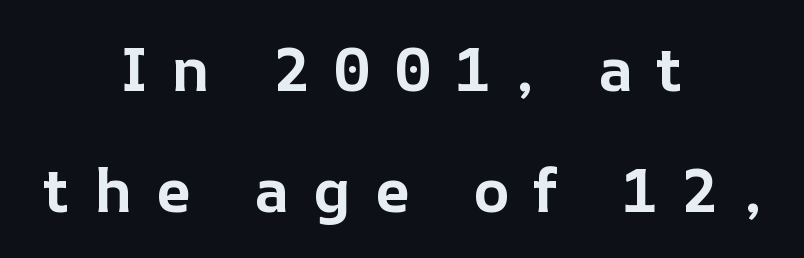
The image shows 61 px bold type, upright; set centered, loose line spacing (1.99x), unusually wide letter spacing (+0.39 em), not underlined; low stroke contrast and a medium x-height.
